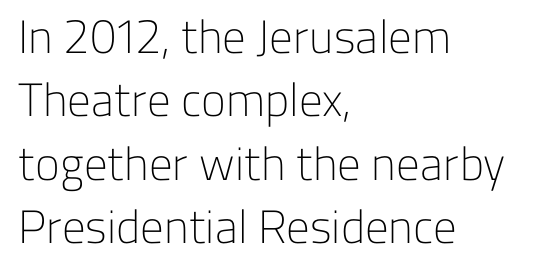
The image shows 47 px light sans-serif type, upright; set left-aligned, normal line spacing (1.35x), normal letter spacing, not underlined; low stroke contrast and a medium x-height.
